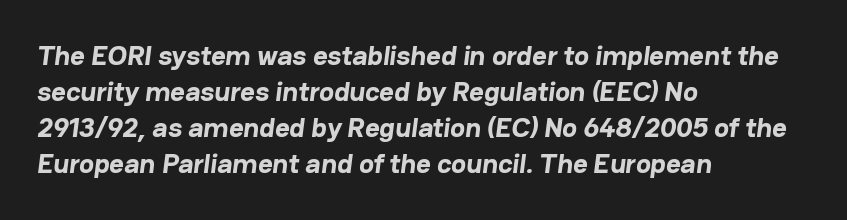
Heavy-handed strokes throughout: this text is bold. Serifs: no, the terminals of the letterforms are clean. Spacing between characters is what you'd get straight out of the box. These lines sit exactly where default settings would place them.
